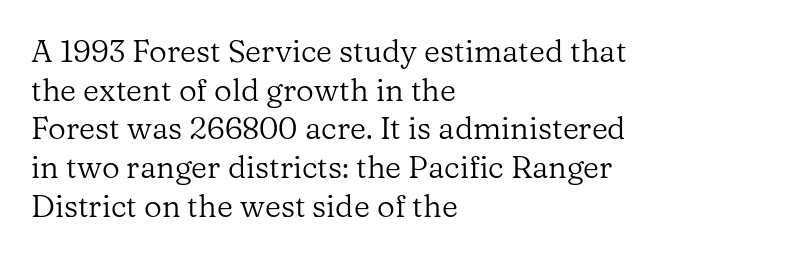
Line starts are locked; line ends wander. The glyphs are unaccompanied by any horizontal stroke below them. The font's upright variant was chosen for this text. Compared with typical paragraphs, the rows here are spaced about the same.
